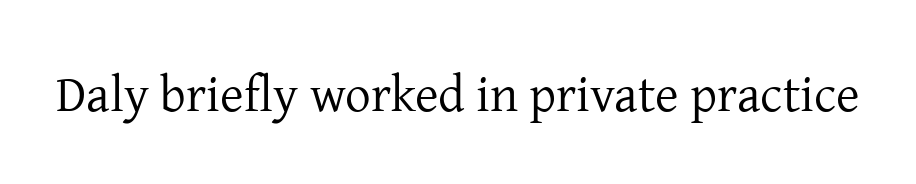
Q: Is the text bold? A: No.
Q: Is the text italic (slanted)? A: No, it is upright.
Q: Is the typeface a serif or a sans-serif typeface? A: Serif.
Q: Is the text underlined? A: No.
Q: Is the spacing between letters normal or unusually wide? A: Normal.
Q: Width (condensed, normal, or wide)? A: Normal.
Q: Stroke contrast? A: Low.
Q: x-height? A: Medium.
Q: Monospaced? A: No.
